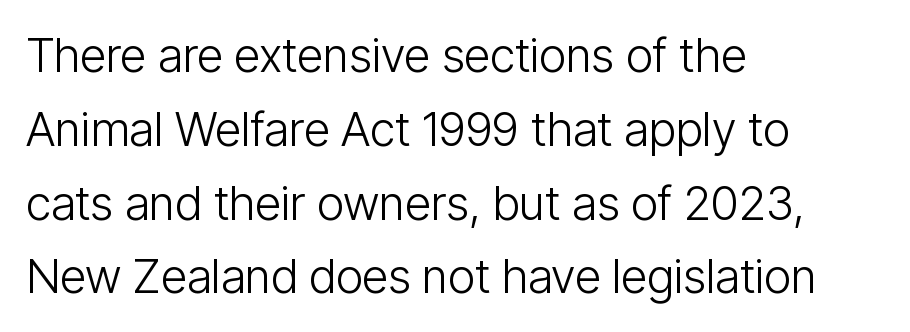
{"serif": "no", "italic": "no", "bold": "no", "weight": "light", "width": "condensed", "stroke_contrast": "low", "x_height": "medium", "monospaced": "no", "underline": "no", "align": "left", "line_spacing": "normal", "line_spacing_ratio": 1.57, "letter_spacing": "normal", "letter_spacing_em": 0.0, "glyph_px": 47}
